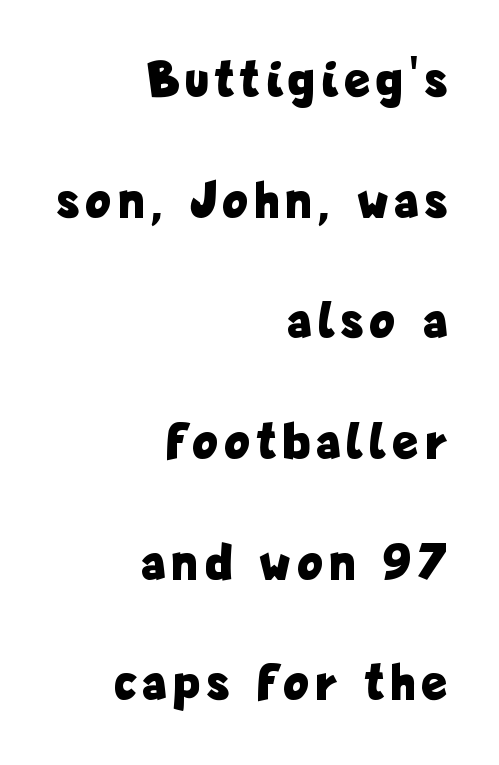
Q: Is the text bold? A: Yes.
Q: Is the text italic (slanted)? A: No, it is upright.
Q: Is the typeface a serif or a sans-serif typeface? A: Sans-serif.
Q: Is the text underlined? A: No.
Q: How is the paragraph aligned? A: Right-aligned.
Q: Is the spacing between lines tight, normal or loose? A: Loose.
Q: Width (condensed, normal, or wide)? A: Condensed.
Q: Stroke contrast? A: Low.
Q: x-height? A: Medium.
Q: Monospaced? A: No.
